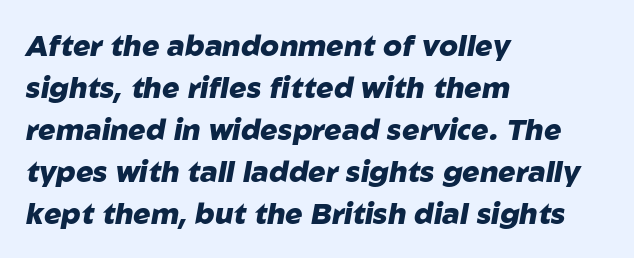
{"italic": "yes", "lean": "right", "slant_degrees": 10, "bold": "yes", "weight": "heavy", "width": "normal", "stroke_contrast": "low", "x_height": "medium", "monospaced": "no", "underline": "no", "align": "left", "line_spacing": "normal", "line_spacing_ratio": 1.45, "letter_spacing": "normal", "letter_spacing_em": 0.0, "glyph_px": 29}
